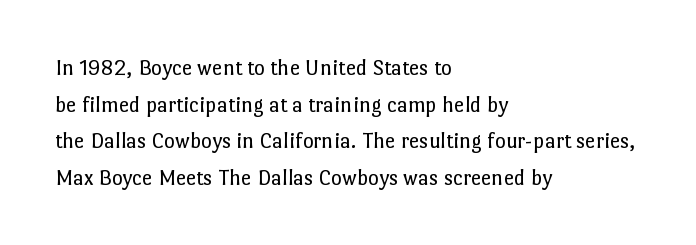
Notice how descenders clear the ascenders below comfortably — that's standard leading. Heft: none added — not bold. Posture: upright roman. The tracking reads as untouched default to a designer's eye. If you drew a ruler down the left edge, every line would touch it.
